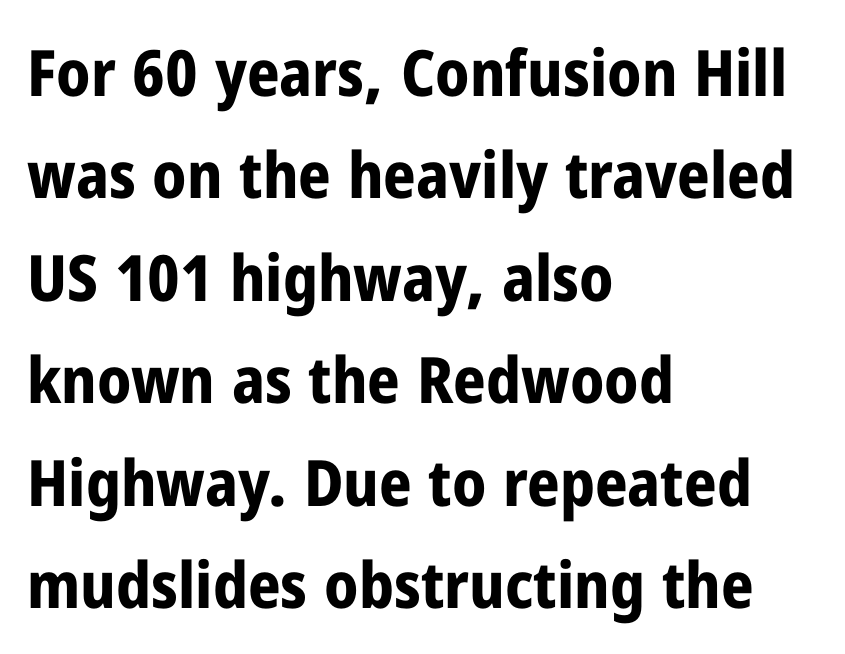
Each word holds together tightly as a unit, with standard inter-letter gaps. In terms of posture, this sample is upright. Baseline-to-baseline distance is the conventional proportion of letter height. A full-strength bold gives these letters their thick strokes. Visually the block forms a straight wall on the left and a jagged coastline on the right.
